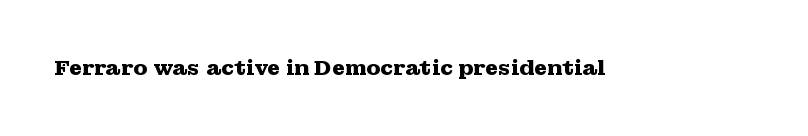
The image shows 21 px bold type, upright; set normal letter spacing, not underlined.
